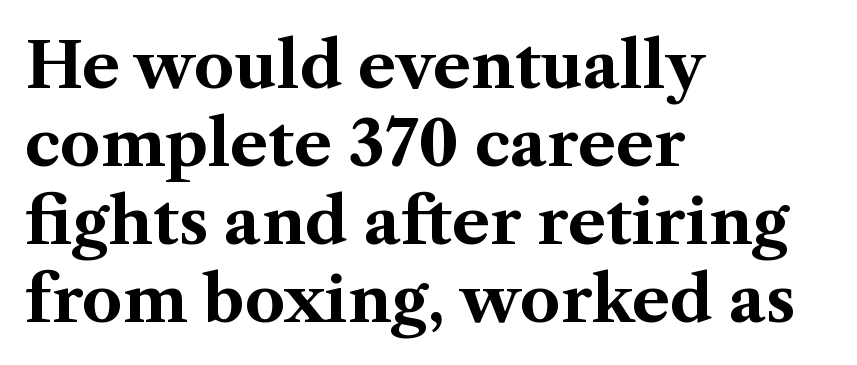
The image shows 64 px bold serif type, upright; set left-aligned, line spacing 1.22x, normal letter spacing, not underlined; medium stroke contrast and a medium x-height.
